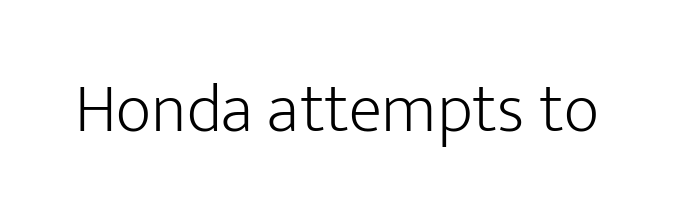
Weight: in the light-to-regular range. Quick note: underline off. The axis of the letterforms is exactly vertical. Think of a printed novel: that variable character pitch is what you see here. Check where the strokes stop: nothing finishes them off — pure sans. The line texture is even and compact thanks to regular tracking.
